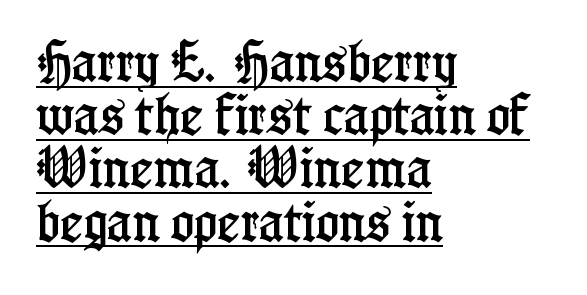
{"serif": "yes", "italic": "no", "width": "condensed", "stroke_contrast": "low", "x_height": "medium", "monospaced": "no", "underline": "yes", "align": "left", "line_spacing_ratio": 1.21, "letter_spacing": "normal", "letter_spacing_em": 0.0, "glyph_px": 44}
